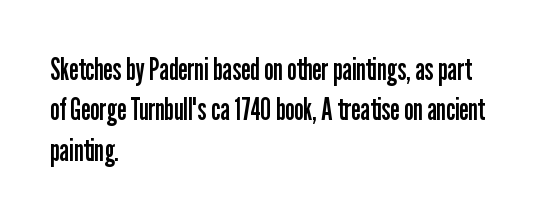
Q: Is the text bold? A: No.
Q: Is the text italic (slanted)? A: No, it is upright.
Q: Is the typeface a serif or a sans-serif typeface? A: Sans-serif.
Q: Is the text underlined? A: No.
Q: How is the paragraph aligned? A: Left-aligned.
Q: Is the spacing between letters normal or unusually wide? A: Normal.
Q: Is the spacing between lines tight, normal or loose? A: Normal.
Q: Width (condensed, normal, or wide)? A: Condensed.
Q: Stroke contrast? A: Low.
Q: x-height? A: Medium.
Q: Monospaced? A: No.
